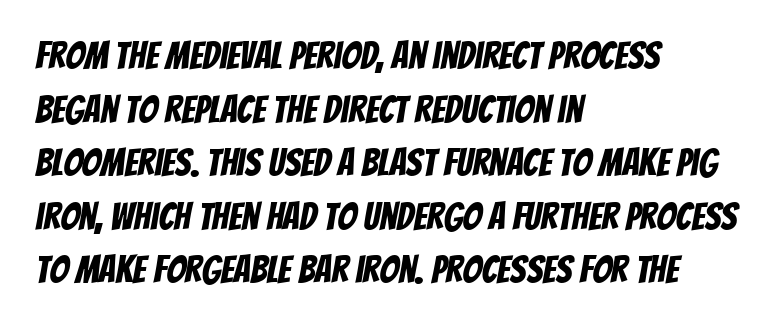
The image shows 38 px condensed sans-serif type; set left-aligned, normal line spacing (1.41x), normal letter spacing, not underlined; low stroke contrast and a large x-height.
